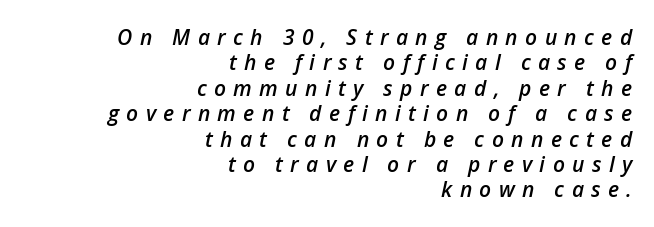
Q: Is the text bold? A: Semi-bold.
Q: Is the text italic (slanted)? A: Yes, it leans right by about 12 degrees.
Q: Is the text underlined? A: No.
Q: How is the paragraph aligned? A: Right-aligned.
Q: Is the spacing between letters normal or unusually wide? A: Unusually wide.
